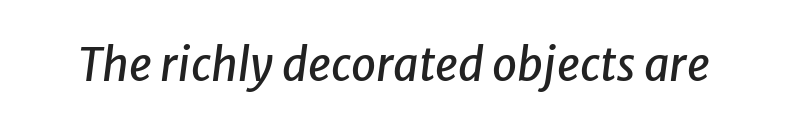
{"italic": "yes", "lean": "right", "slant_degrees": 8, "width": "normal", "stroke_contrast": "low", "x_height": "medium", "monospaced": "no", "underline": "no", "letter_spacing": "normal", "letter_spacing_em": 0.0, "glyph_px": 45}
